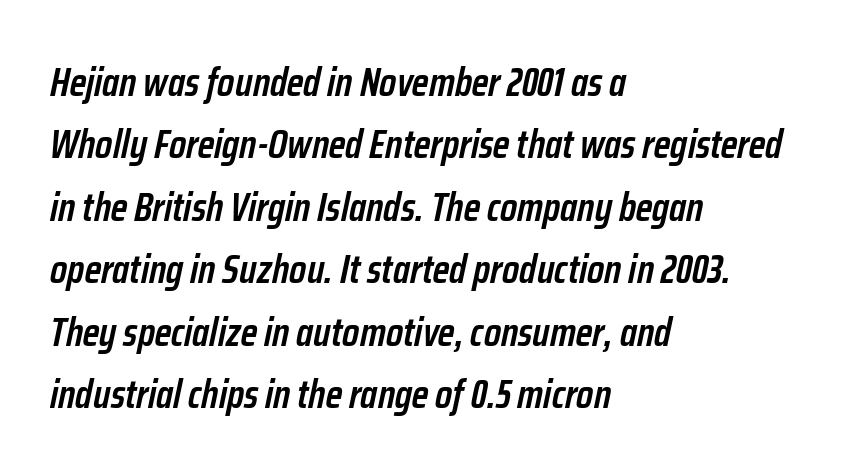
{"italic": "yes", "lean": "right", "slant_degrees": 12, "bold": "semi", "weight": "semibold", "width": "condensed", "stroke_contrast": "low", "x_height": "medium", "monospaced": "no", "underline": "no", "align": "left", "line_spacing": "normal", "line_spacing_ratio": 1.56, "letter_spacing": "normal", "letter_spacing_em": 0.0, "glyph_px": 40}
